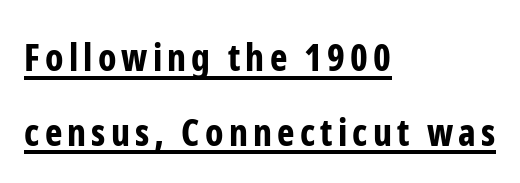
Posture: straight, roman, zero tilt. Line beginnings align vertically; line endings do not. A full-strength bold gives these letters their thick strokes. You could not count columns in this text — the font is proportionally spaced.
